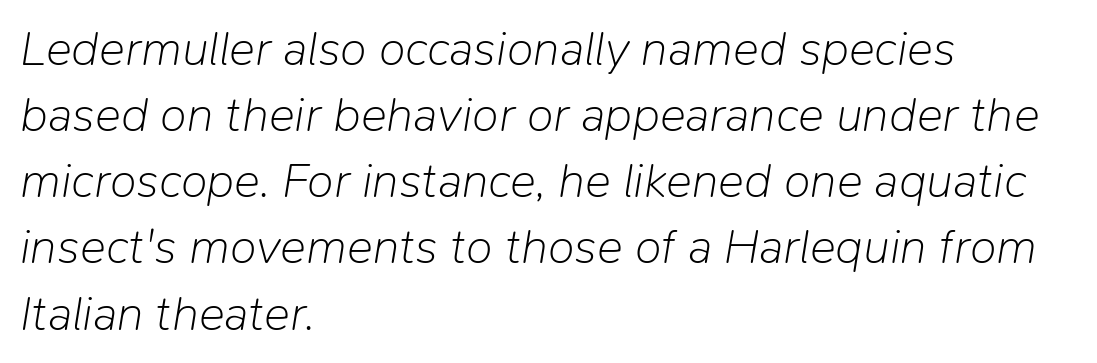
Q: Is the text bold? A: No.
Q: Is the text italic (slanted)? A: Yes, it leans right by about 9 degrees.
Q: Is the text underlined? A: No.
Q: How is the paragraph aligned? A: Left-aligned.
Q: Is the spacing between letters normal or unusually wide? A: Normal.
Q: Is the spacing between lines tight, normal or loose? A: Normal.
Q: Width (condensed, normal, or wide)? A: Normal.
Q: Stroke contrast? A: Low.
Q: x-height? A: Medium.
Q: Monospaced? A: No.
